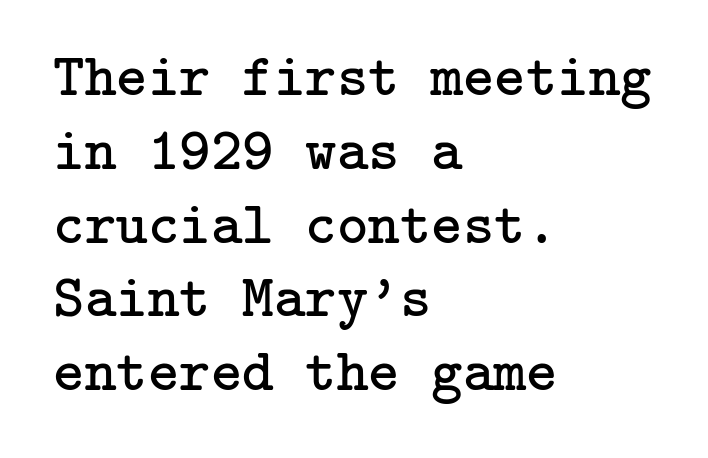
Q: Is the text bold? A: No.
Q: Is the text italic (slanted)? A: No, it is upright.
Q: Is the typeface a serif or a sans-serif typeface? A: Serif.
Q: Is the text underlined? A: No.
Q: How is the paragraph aligned? A: Left-aligned.
Q: Is the spacing between letters normal or unusually wide? A: Normal.
Q: Width (condensed, normal, or wide)? A: Normal.
Q: Stroke contrast? A: Low.
Q: x-height? A: Medium.
